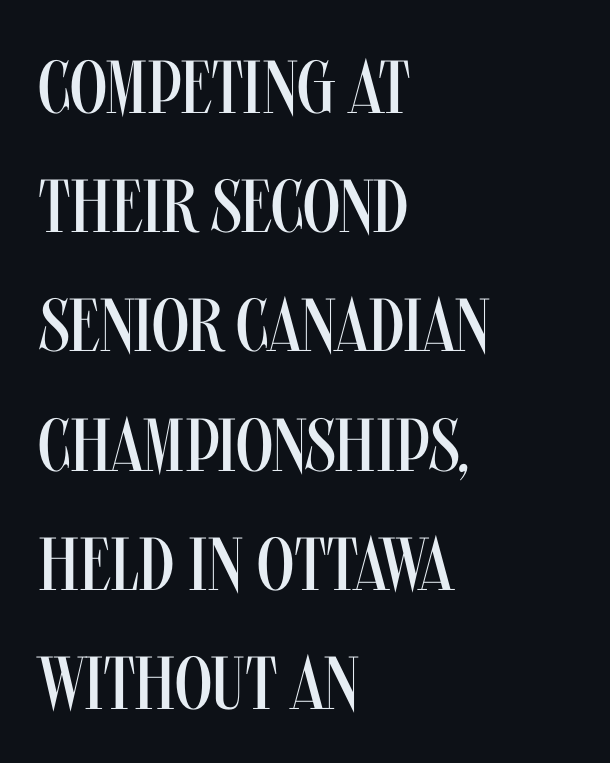
Q: Is the text bold? A: No.
Q: Is the text italic (slanted)? A: No, it is upright.
Q: Is the typeface a serif or a sans-serif typeface? A: Sans-serif.
Q: Is the text underlined? A: No.
Q: How is the paragraph aligned? A: Left-aligned.
Q: Is the spacing between letters normal or unusually wide? A: Normal.
Q: Is the spacing between lines tight, normal or loose? A: Normal.
Q: Width (condensed, normal, or wide)? A: Condensed.
Q: Stroke contrast? A: Medium.
Q: x-height? A: Large.
Q: Monospaced? A: No.
